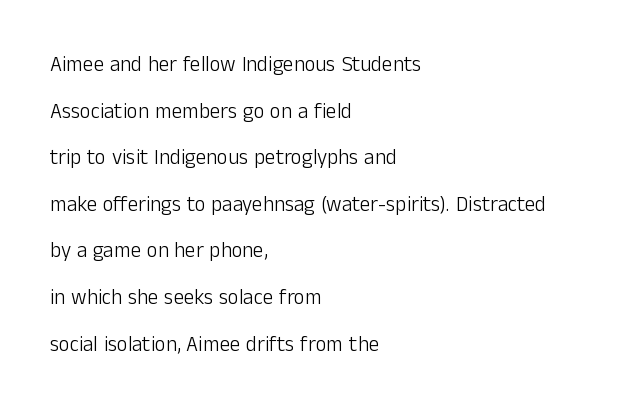
{"italic": "no", "bold": "no", "underline": "no", "align": "left", "line_spacing": "loose", "line_spacing_ratio": 2.22, "letter_spacing": "normal", "letter_spacing_em": 0.0, "glyph_px": 21}
